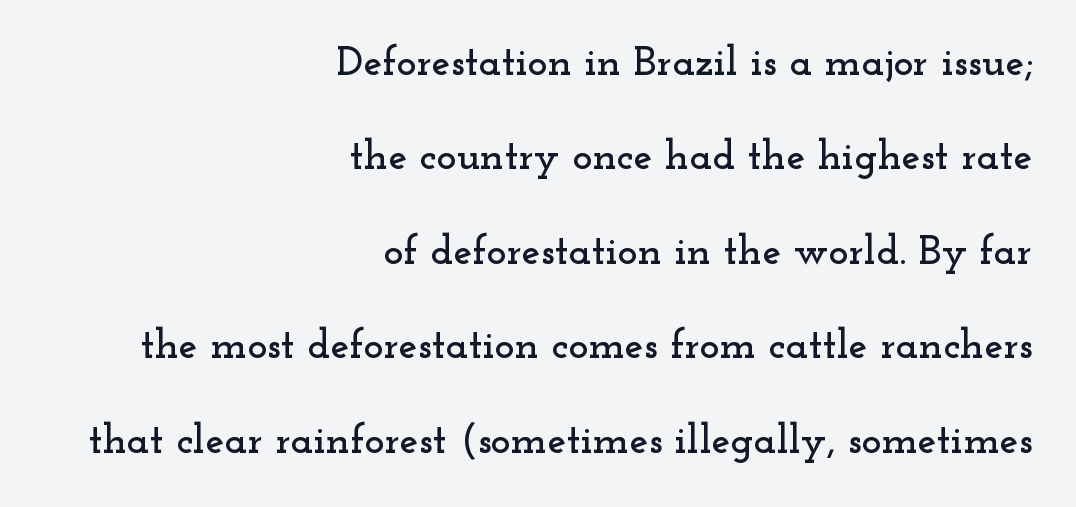
{"serif": "yes", "italic": "no", "width": "wide", "stroke_contrast": "low", "x_height": "small", "monospaced": "no", "underline": "no", "align": "right", "line_spacing": "loose", "line_spacing_ratio": 2.25, "letter_spacing": "normal", "letter_spacing_em": 0.0, "glyph_px": 42}
